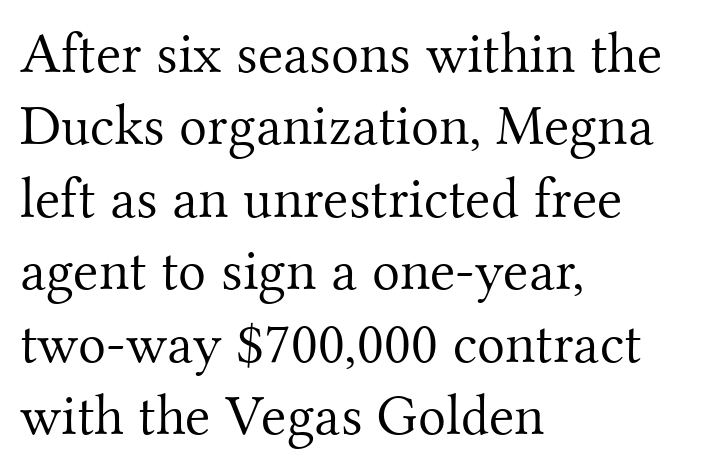
{"serif": "yes", "italic": "no", "bold": "no", "weight": "light", "width": "normal", "stroke_contrast": "medium", "x_height": "small", "monospaced": "no", "underline": "no", "align": "left", "line_spacing": "normal", "line_spacing_ratio": 1.25, "letter_spacing": "normal", "letter_spacing_em": 0.0, "glyph_px": 58}
